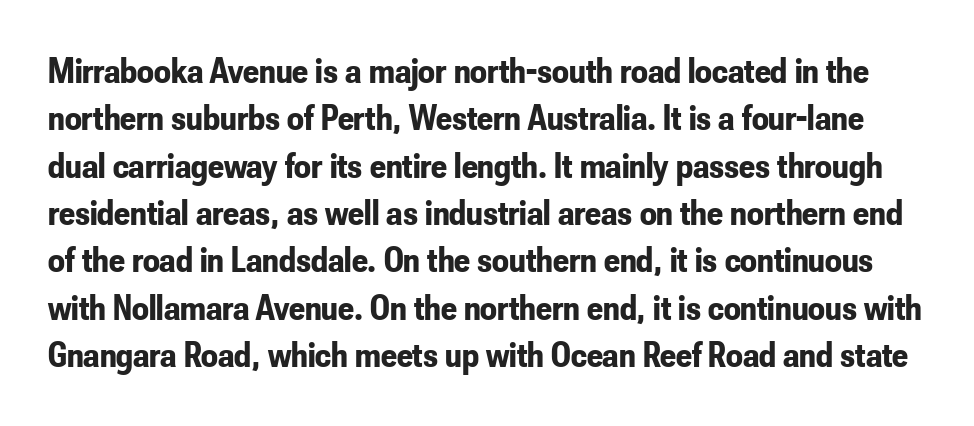
Q: Is the text bold? A: Yes.
Q: Is the text italic (slanted)? A: No, it is upright.
Q: Is the typeface a serif or a sans-serif typeface? A: Sans-serif.
Q: Is the text underlined? A: No.
Q: Is the spacing between letters normal or unusually wide? A: Normal.
Q: Is the spacing between lines tight, normal or loose? A: Normal.
Q: Width (condensed, normal, or wide)? A: Condensed.
Q: Stroke contrast? A: Low.
Q: x-height? A: Small.
Q: Monospaced? A: No.
